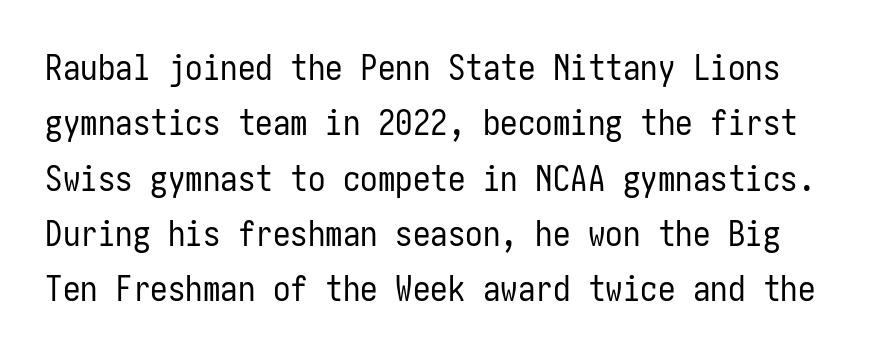
{"serif": "no", "italic": "no", "bold": "no", "weight": "regular", "width": "condensed", "stroke_contrast": "low", "x_height": "medium", "underline": "no", "line_spacing": "normal", "line_spacing_ratio": 1.58, "letter_spacing": "normal", "letter_spacing_em": 0.0, "glyph_px": 35}
